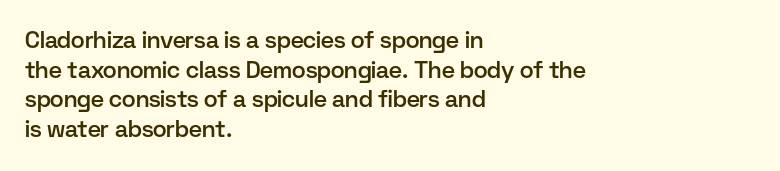
Stroke thickness is moderately raised; the sample reads as semibold. Vertical strokes here are truly vertical. The area under the type is left untouched. Summary of vertical rhythm: regular, with standard interline spacing.
